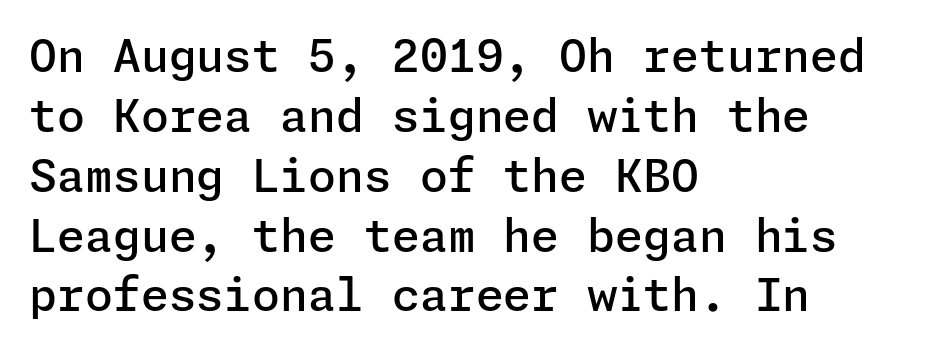
Q: Is the text bold? A: Semi-bold.
Q: Is the text italic (slanted)? A: No, it is upright.
Q: Is the typeface a serif or a sans-serif typeface? A: Sans-serif.
Q: Is the text underlined? A: No.
Q: How is the paragraph aligned? A: Left-aligned.
Q: Is the spacing between letters normal or unusually wide? A: Normal.
Q: Is the spacing between lines tight, normal or loose? A: Normal.
Q: Width (condensed, normal, or wide)? A: Normal.
Q: Stroke contrast? A: Low.
Q: x-height? A: Medium.
